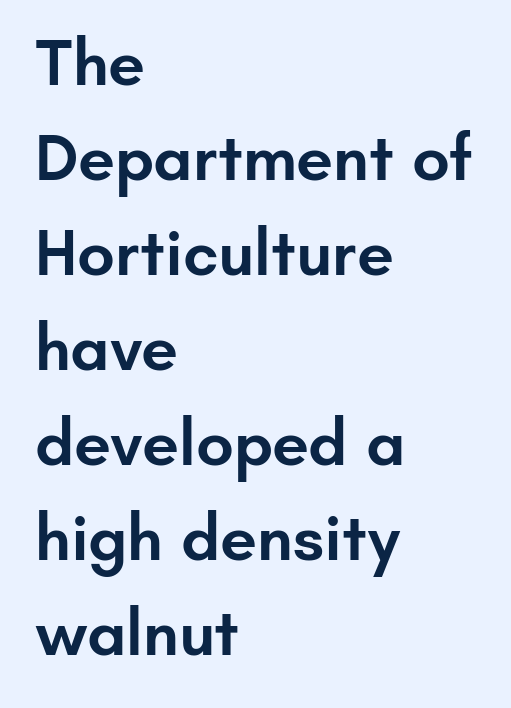
The image shows 66 px semibold sans-serif type, upright; set left-aligned, normal line spacing (1.44x), normal letter spacing, not underlined; low stroke contrast and a small x-height.
